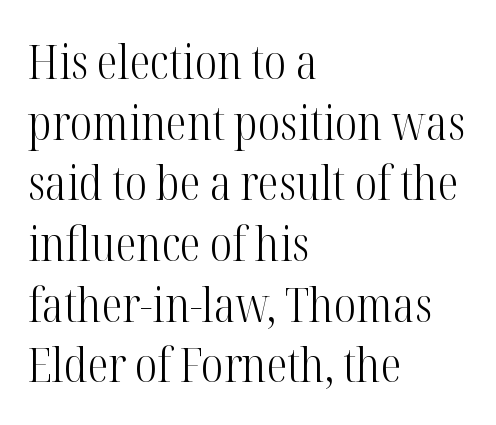
{"serif": "yes", "italic": "no", "bold": "no", "weight": "light", "width": "condensed", "stroke_contrast": "high", "x_height": "medium", "monospaced": "no", "underline": "no", "align": "left", "line_spacing": "normal", "line_spacing_ratio": 1.29, "letter_spacing": "normal", "letter_spacing_em": 0.0, "glyph_px": 47}
